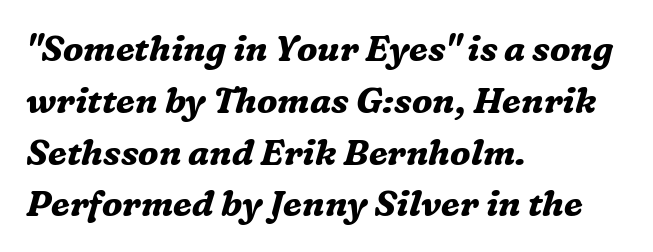
Quick note: italic. Notice how the passage keeps a crisp vertical edge on the left only. This sample uses a serif face. Default kerning and tracking; the words read as compact shapes.
